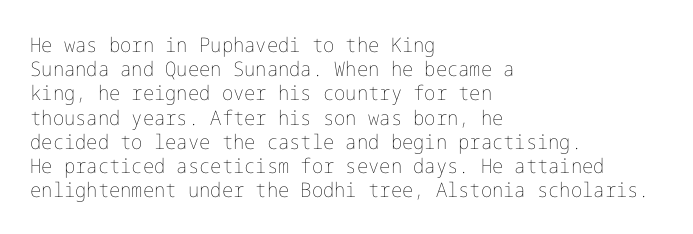
Q: Is the text bold? A: No.
Q: Is the text italic (slanted)? A: No, it is upright.
Q: Is the text underlined? A: No.
Q: How is the paragraph aligned? A: Left-aligned.
Q: Is the spacing between letters normal or unusually wide? A: Normal.
